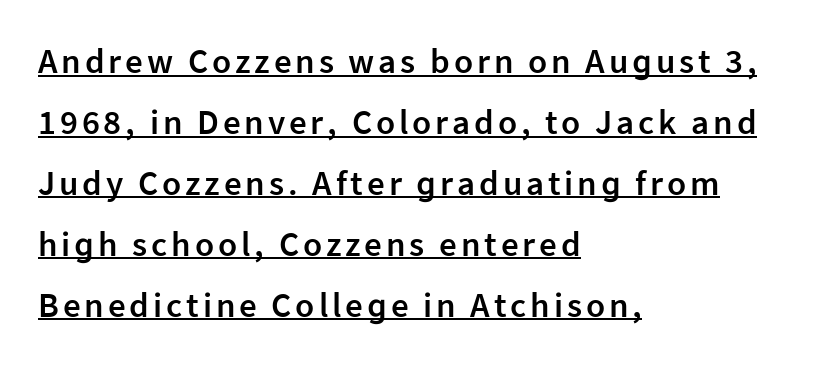
Q: Is the text bold? A: Semi-bold.
Q: Is the text italic (slanted)? A: No, it is upright.
Q: Is the typeface a serif or a sans-serif typeface? A: Sans-serif.
Q: Is the text underlined? A: Yes.
Q: How is the paragraph aligned? A: Left-aligned.
Q: Width (condensed, normal, or wide)? A: Normal.
Q: Stroke contrast? A: Low.
Q: x-height? A: Medium.
Q: Monospaced? A: No.
